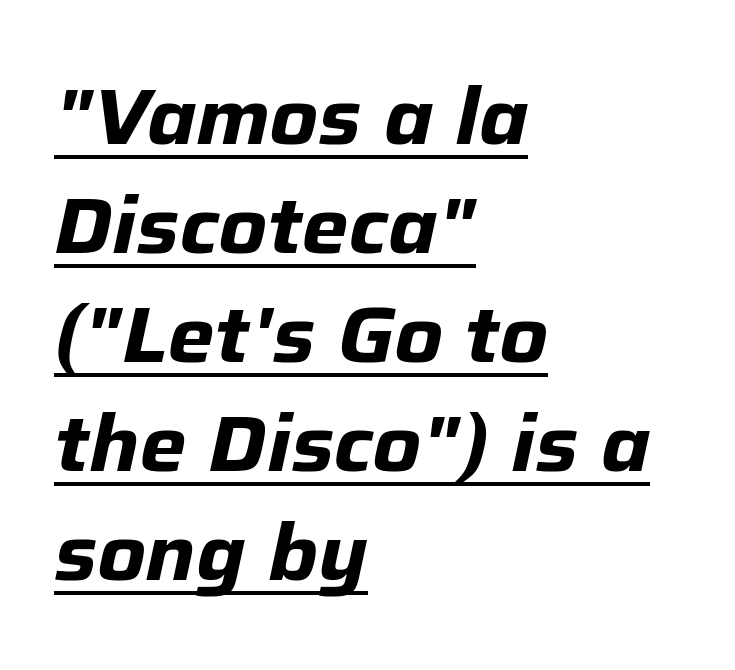
The image shows 79 px bold type, italic (leaning right); set left-aligned, normal line spacing (1.38x), normal letter spacing, underlined; low stroke contrast and a medium x-height.
